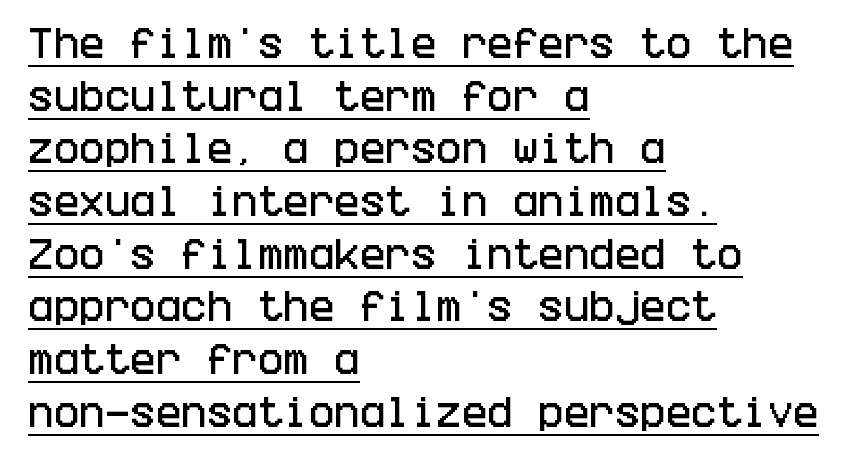
{"serif": "no", "italic": "no", "width": "condensed", "stroke_contrast": "low", "x_height": "large", "underline": "yes", "align": "left", "line_spacing": "normal", "line_spacing_ratio": 1.55, "letter_spacing": "normal", "letter_spacing_em": 0.0, "glyph_px": 34}
